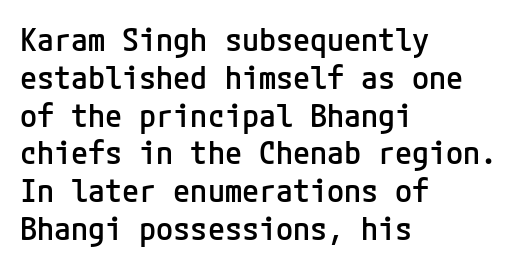
{"serif": "no", "italic": "no", "bold": "semi", "weight": "semibold", "width": "normal", "stroke_contrast": "low", "x_height": "medium", "underline": "no", "align": "left", "line_spacing_ratio": 1.22, "letter_spacing": "normal", "letter_spacing_em": 0.0, "glyph_px": 31}
